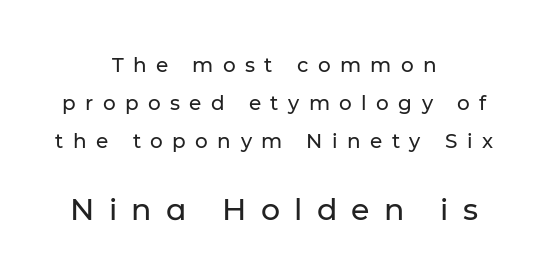
{"serif": "no", "italic": "no", "width": "normal", "stroke_contrast": "low", "x_height": "medium", "monospaced": "no", "underline": "no", "align": "center", "line_spacing": "loose", "line_spacing_ratio": 1.9, "letter_spacing": "wide", "letter_spacing_em": 0.47, "larger_block": "second", "size_ratio": 1.5, "glyph_px": 30}
